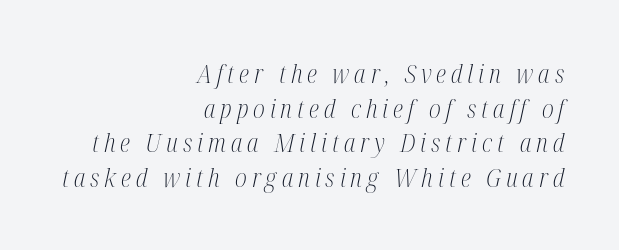
Each row of text sits above clean, open space. Is the stroke heavy? The answer is a plain regular-or-lighter. The passage is arranged like a letterhead date or caption credit — flush right. The axis of the letterforms is tilted away from vertical.
